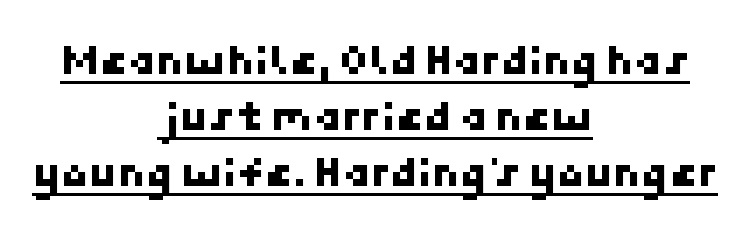
{"serif": "no", "width": "normal", "stroke_contrast": "low", "x_height": "medium", "underline": "yes", "align": "center", "line_spacing_ratio": 1.24, "letter_spacing": "normal", "letter_spacing_em": 0.0, "glyph_px": 45}
